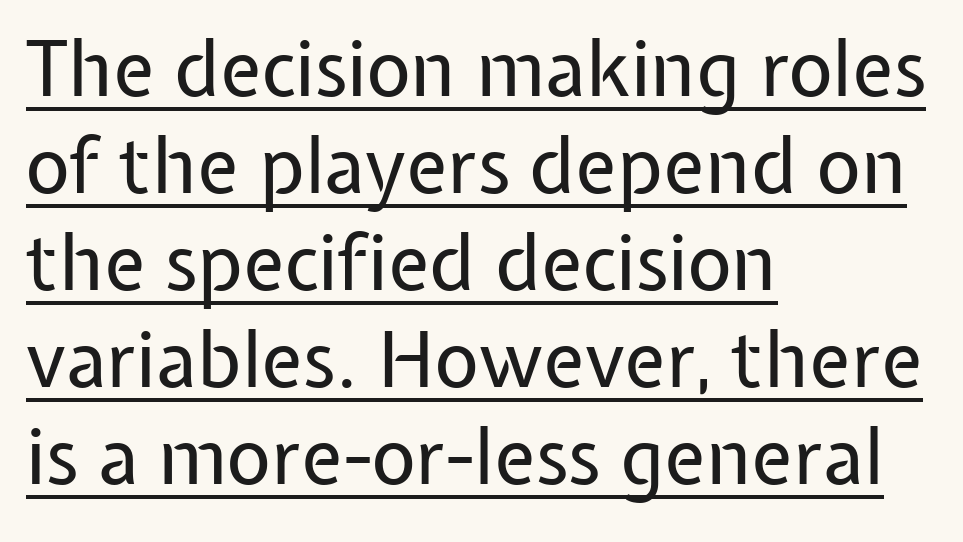
{"serif": "no", "italic": "no", "bold": "no", "weight": "regular", "width": "normal", "stroke_contrast": "low", "x_height": "medium", "monospaced": "no", "underline": "yes", "align": "left", "line_spacing": "normal", "line_spacing_ratio": 1.26, "letter_spacing": "normal", "letter_spacing_em": 0.0, "glyph_px": 77}
